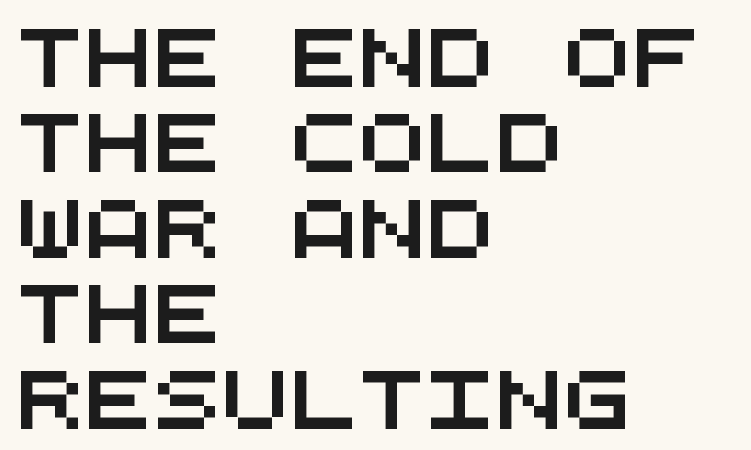
The image shows 57 px wide sans-serif type, monospaced; set left-aligned, normal line spacing (1.5x), normal letter spacing, not underlined; medium stroke contrast and a large x-height.
